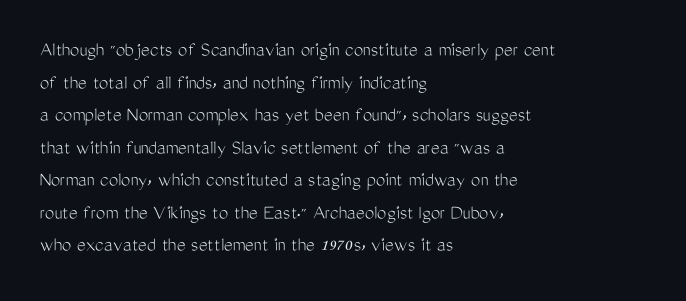
Q: Is the text bold? A: No.
Q: Is the text italic (slanted)? A: No, it is upright.
Q: Is the text underlined? A: No.
Q: How is the paragraph aligned? A: Left-aligned.
Q: Is the spacing between letters normal or unusually wide? A: Normal.
Q: Is the spacing between lines tight, normal or loose? A: Normal.
